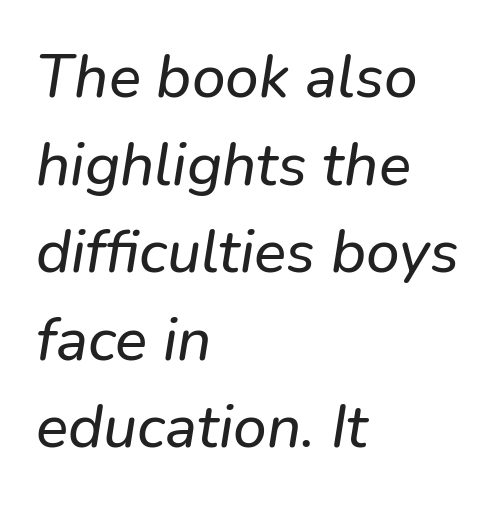
The image shows 60 px text type, italic (leaning right); set left-aligned, normal line spacing (1.46x), normal letter spacing, not underlined; low stroke contrast and a medium x-height.
